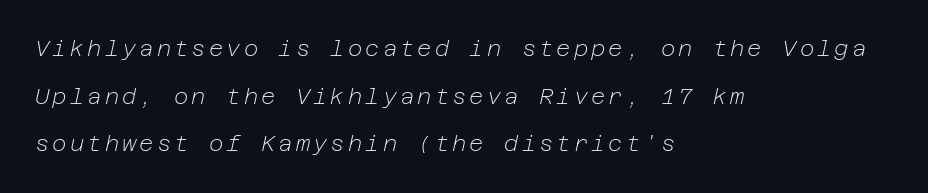
The image shows 22 px text type, italic (leaning right); set left-aligned, loose line spacing (2.16x), not underlined.
